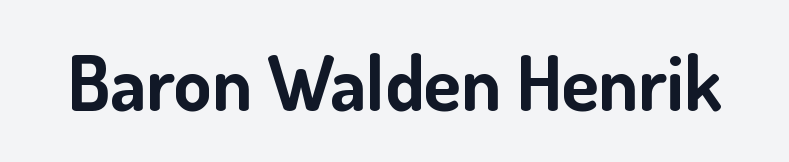
The image shows 76 px bold sans-serif type, upright; set normal letter spacing, not underlined; low stroke contrast and a small x-height.
